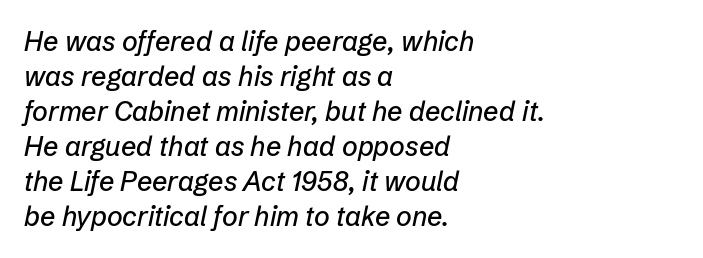
{"italic": "yes", "lean": "right", "slant_degrees": 12, "underline": "no", "align": "left", "line_spacing": "normal", "line_spacing_ratio": 1.3, "letter_spacing": "normal", "letter_spacing_em": 0.0, "glyph_px": 27}
